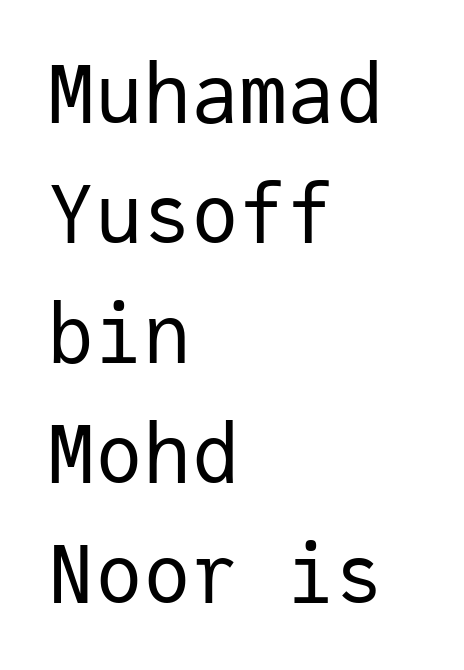
{"serif": "no", "italic": "no", "bold": "no", "weight": "regular", "width": "normal", "stroke_contrast": "low", "x_height": "medium", "monospaced": "yes", "underline": "no", "align": "left", "line_spacing": "normal", "line_spacing_ratio": 1.5, "letter_spacing": "normal", "letter_spacing_em": 0.0, "glyph_px": 80}
